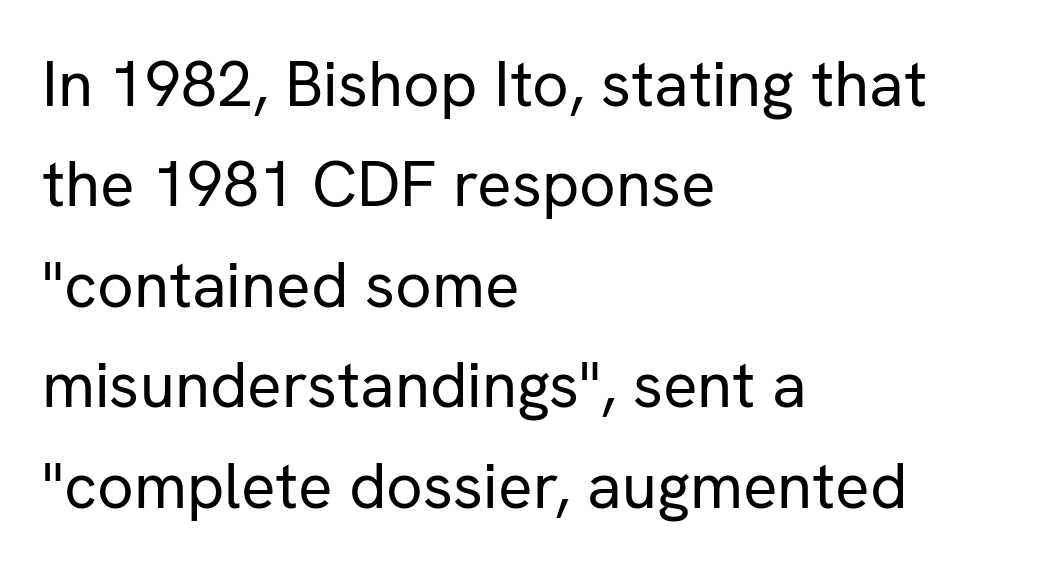
{"serif": "no", "italic": "no", "bold": "no", "weight": "regular", "width": "normal", "stroke_contrast": "low", "x_height": "medium", "monospaced": "no", "underline": "no", "align": "left", "line_spacing": "normal", "line_spacing_ratio": 1.57, "letter_spacing": "normal", "letter_spacing_em": 0.0, "glyph_px": 64}
